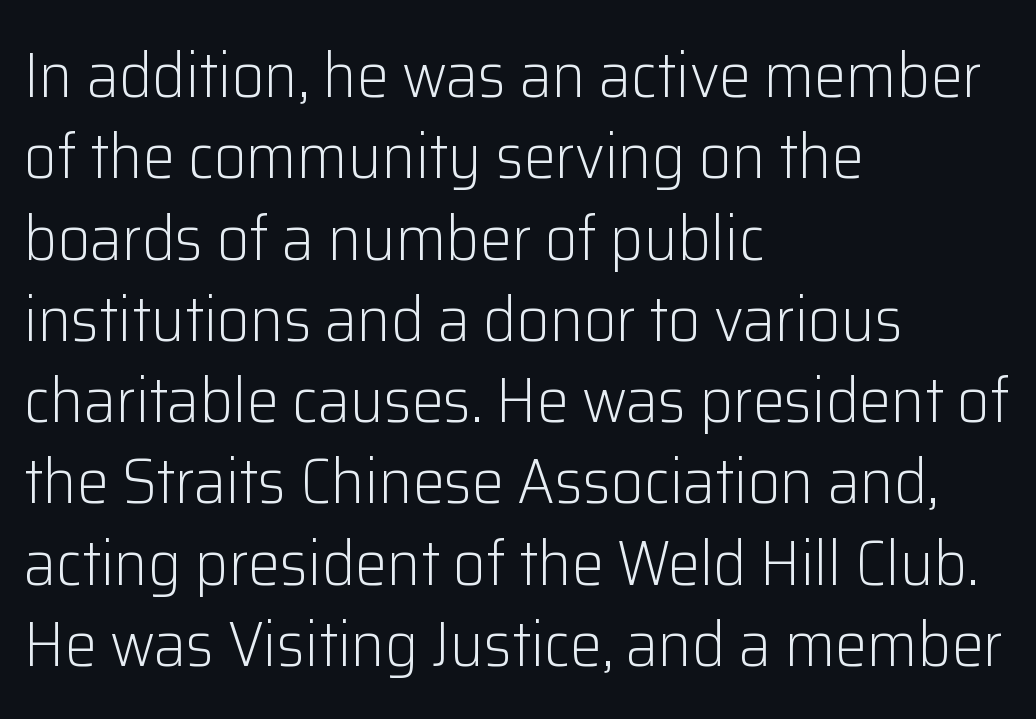
The image shows 64 px light sans-serif type, upright; set left-aligned, normal line spacing (1.27x), normal letter spacing, not underlined; low stroke contrast and a medium x-height.
